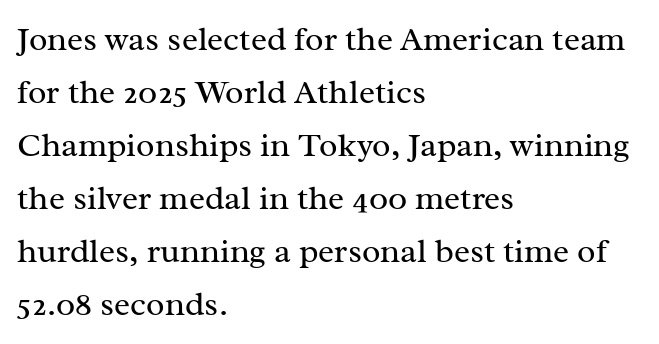
The image shows 34 px regular-weight serif type, upright; set left-aligned, normal line spacing (1.56x), normal letter spacing, not underlined; medium stroke contrast and a medium x-height.
